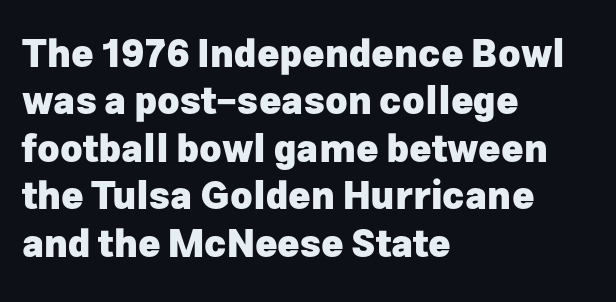
Between one letter and the next there's only the usual sliver of space. Look at the stroke-to-counter ratio: heavy, a bold. The designer left line spacing at the default. Each letter keeps its own natural width here, so spacing adapts to shape. This rendering employs a face without finishing strokes, i.e., a sans-serif.
